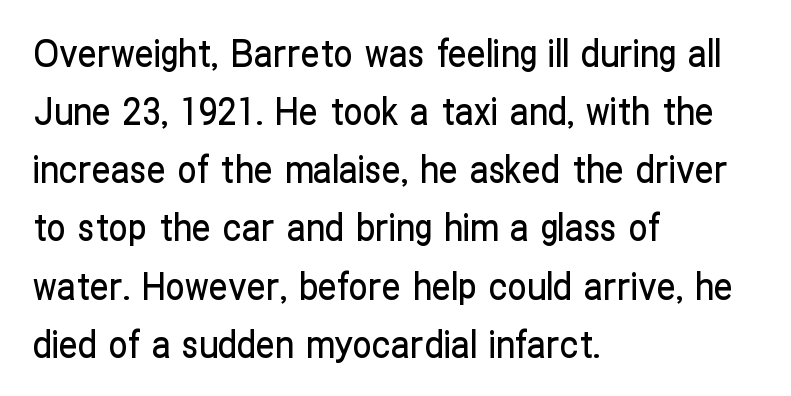
The image shows 38 px condensed sans-serif type, upright; set left-aligned, normal line spacing (1.53x), normal letter spacing, not underlined; low stroke contrast and a medium x-height.
